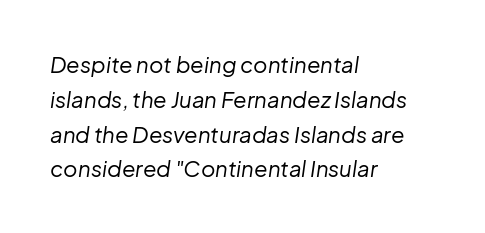
{"italic": "yes", "lean": "right", "slant_degrees": 8, "bold": "no", "underline": "no", "align": "left", "line_spacing": "normal", "line_spacing_ratio": 1.58, "letter_spacing": "normal", "letter_spacing_em": 0.0, "glyph_px": 22}
